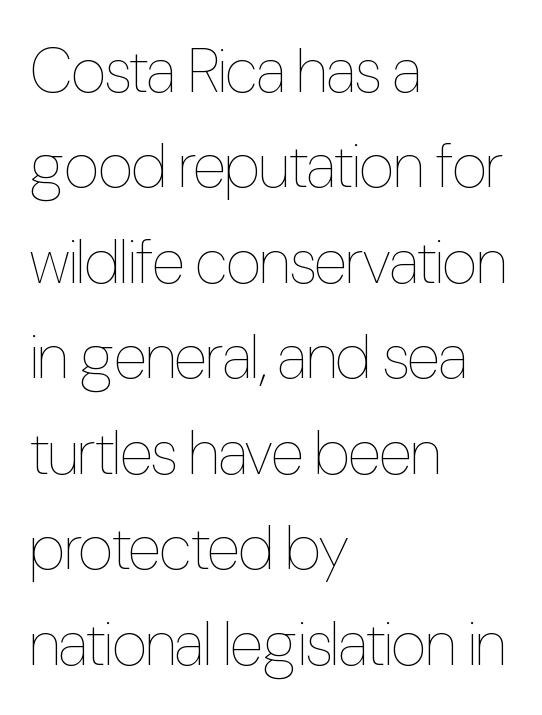
{"italic": "no", "bold": "no", "weight": "thin", "width": "condensed", "stroke_contrast": "low", "x_height": "medium", "monospaced": "no", "underline": "no", "align": "left", "line_spacing": "normal", "line_spacing_ratio": 1.54, "letter_spacing": "normal", "letter_spacing_em": 0.0, "glyph_px": 62}
